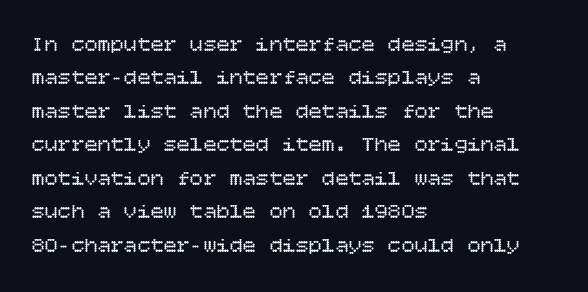
Summary of vertical rhythm: regular, with standard interline spacing. No extra ink here — the face is not bold. Quick note: not italic, upright. Horizontal alignment here is leftward, the default for most running prose.
